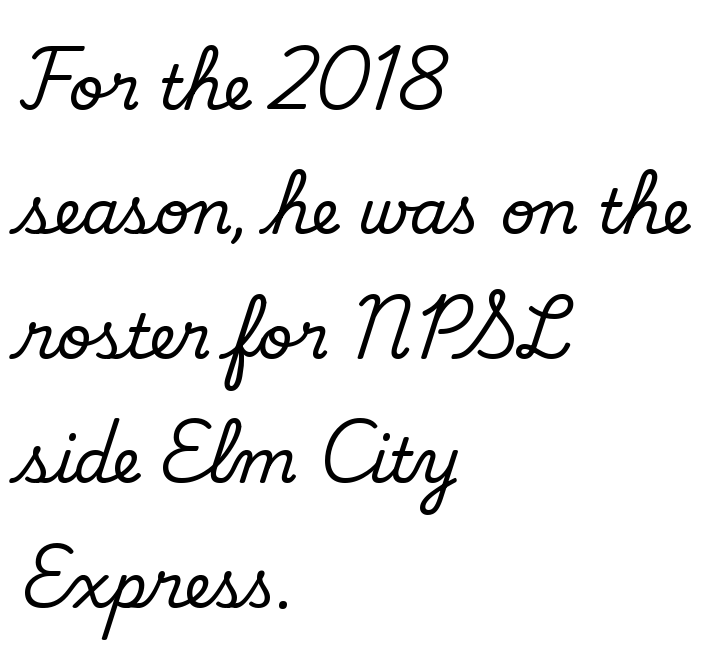
This reads as an unemphasized weight, regular at the heaviest. One-word summary of the alignment: left. Are there feet on the stems? There aren't — it's a sans. This rendering features lettering with no underline.
